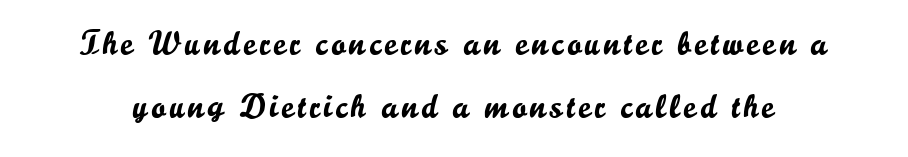
Serifs: no, the terminals of the letterforms are clean. Anything drawn beneath the words? Only blank space. Think of a printed novel: that variable character pitch is what you see here.
